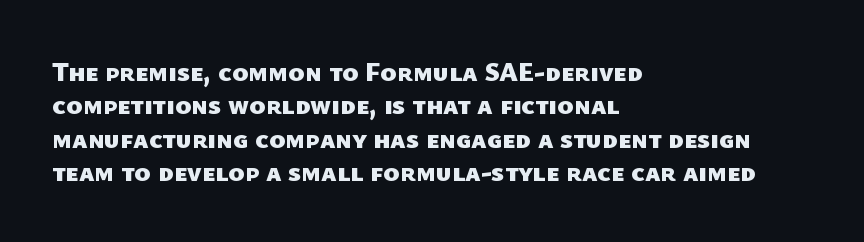
Q: Is the text bold? A: Yes.
Q: Is the text underlined? A: No.
Q: How is the paragraph aligned? A: Left-aligned.
Q: Is the spacing between letters normal or unusually wide? A: Normal.
